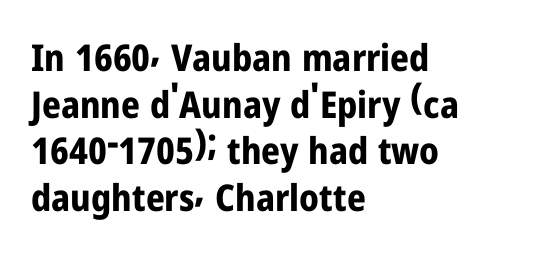
The image shows 37 px bold, condensed sans-serif type, upright; set left-aligned, normal line spacing (1.26x), normal letter spacing, not underlined; low stroke contrast and a medium x-height.
